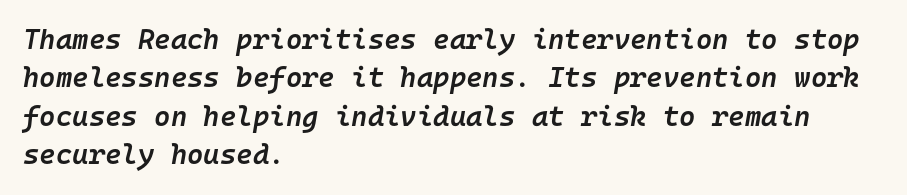
{"italic": "yes", "lean": "right", "slant_degrees": 10, "bold": "semi", "weight": "semibold", "width": "normal", "stroke_contrast": "low", "x_height": "medium", "monospaced": "yes", "underline": "no", "align": "left", "line_spacing": "normal", "line_spacing_ratio": 1.37, "letter_spacing": "normal", "letter_spacing_em": 0.0, "glyph_px": 28}
